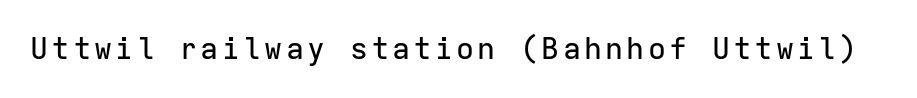
Q: Is the text italic (slanted)? A: No, it is upright.
Q: Is the typeface a serif or a sans-serif typeface? A: Sans-serif.
Q: Is the text underlined? A: No.
Q: Width (condensed, normal, or wide)? A: Normal.
Q: Stroke contrast? A: Low.
Q: x-height? A: Medium.
Q: Monospaced? A: Yes.
